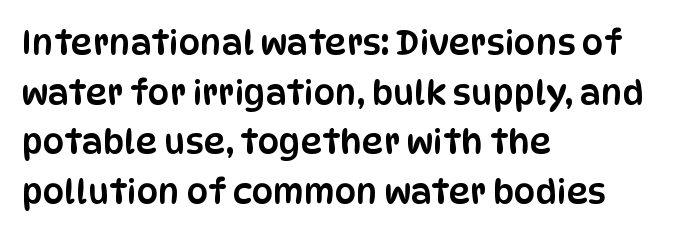
This rendering features lettering with no underline. Characters remain perfectly vertical along every line. A classic flush-left, rag-right setting is used for this passage. The type is set solid horizontally, with unmodified tracking.
